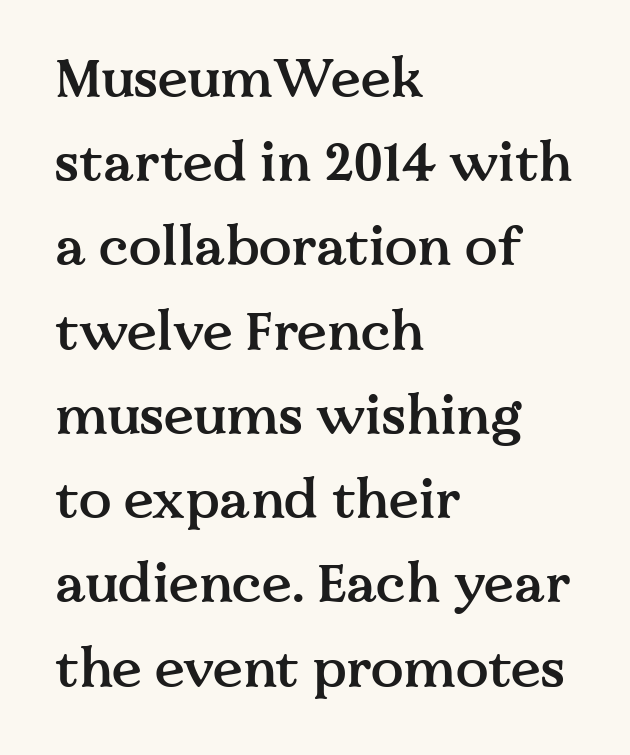
Q: Is the text bold? A: Semi-bold.
Q: Is the text italic (slanted)? A: No, it is upright.
Q: Is the typeface a serif or a sans-serif typeface? A: Serif.
Q: Is the text underlined? A: No.
Q: How is the paragraph aligned? A: Left-aligned.
Q: Is the spacing between letters normal or unusually wide? A: Normal.
Q: Is the spacing between lines tight, normal or loose? A: Normal.
Q: Width (condensed, normal, or wide)? A: Normal.
Q: Stroke contrast? A: Medium.
Q: x-height? A: Medium.
Q: Monospaced? A: No.
